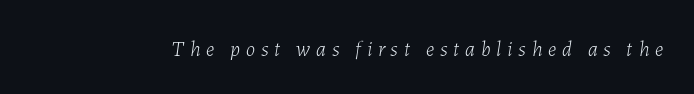
Slant detected: the letters are inclined. The type is letterspaced generously, with wide tracking. The zone under the glyphs is completely vacant. This is not heavy type; no bold has been used.
